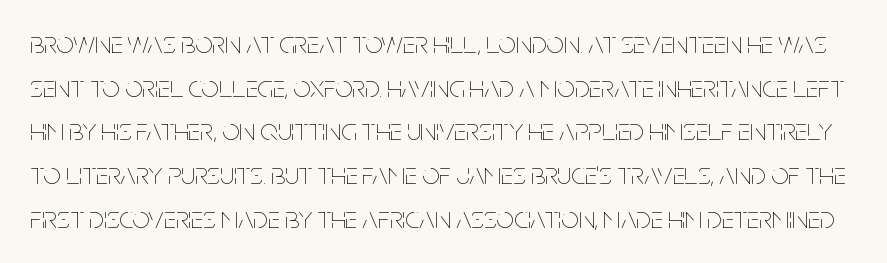
Do the characters align in a grid? No, the font is proportional. Notice how the stems are strictly vertical — no italics here. How would I describe the line gaps? Plain and ordinary. No extra tracking has been applied to these lines.
